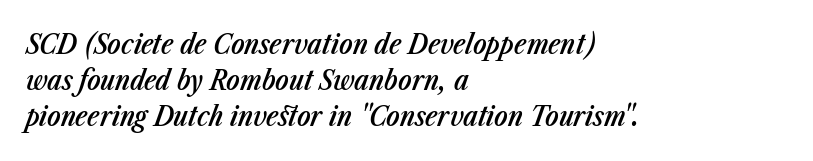
{"italic": "yes", "lean": "right", "slant_degrees": 23, "bold": "semi", "weight": "semibold", "width": "condensed", "stroke_contrast": "low", "x_height": "medium", "monospaced": "no", "underline": "no", "align": "left", "line_spacing": "normal", "line_spacing_ratio": 1.29, "letter_spacing": "normal", "letter_spacing_em": 0.0, "glyph_px": 28}
